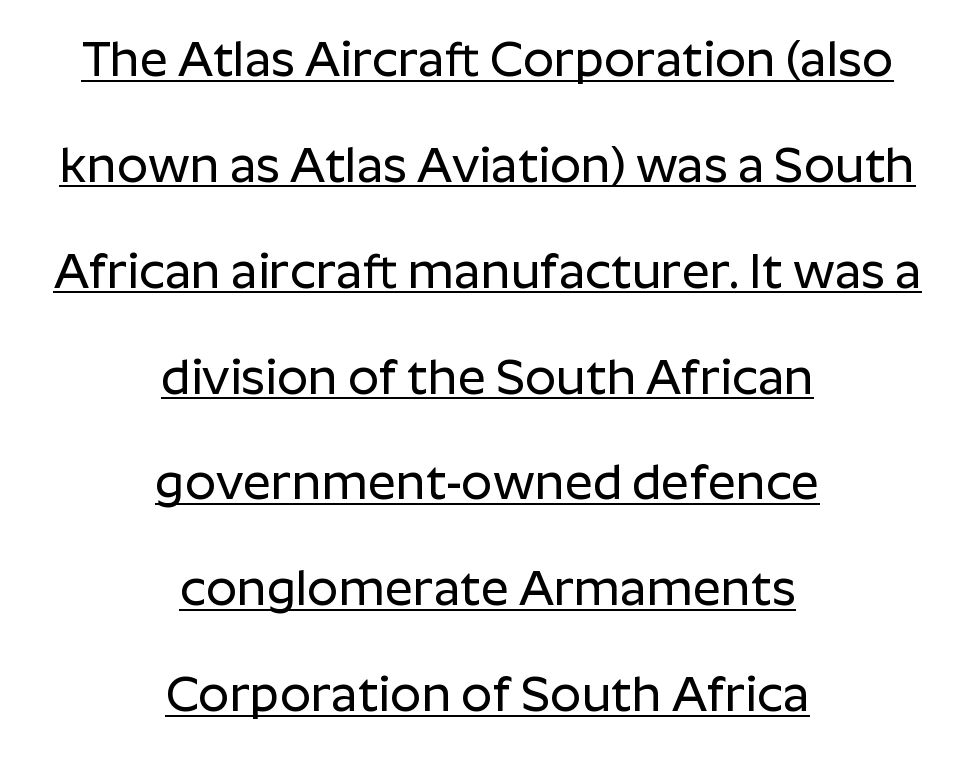
{"serif": "no", "italic": "no", "width": "normal", "stroke_contrast": "low", "x_height": "medium", "monospaced": "no", "underline": "yes", "align": "center", "line_spacing": "loose", "line_spacing_ratio": 2.16, "letter_spacing": "normal", "letter_spacing_em": 0.0, "glyph_px": 49}
